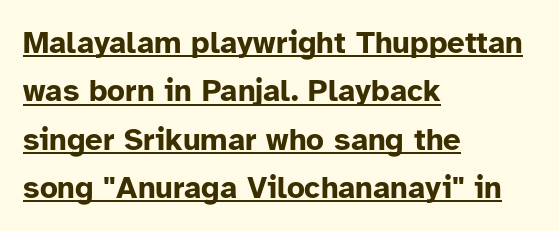
Q: Is the text bold? A: Yes.
Q: Is the text italic (slanted)? A: No, it is upright.
Q: Is the typeface a serif or a sans-serif typeface? A: Sans-serif.
Q: Is the text underlined? A: Yes.
Q: How is the paragraph aligned? A: Left-aligned.
Q: Is the spacing between letters normal or unusually wide? A: Normal.
Q: Is the spacing between lines tight, normal or loose? A: Normal.
Q: Width (condensed, normal, or wide)? A: Normal.
Q: Stroke contrast? A: Low.
Q: x-height? A: Medium.
Q: Monospaced? A: No.
